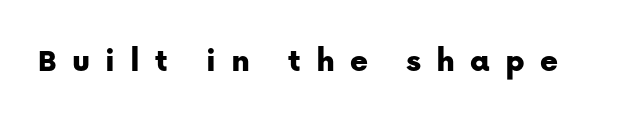
The image shows 34 px sans-serif type, upright; set unusually wide letter spacing (+0.44 em), not underlined; low stroke contrast and a medium x-height.
